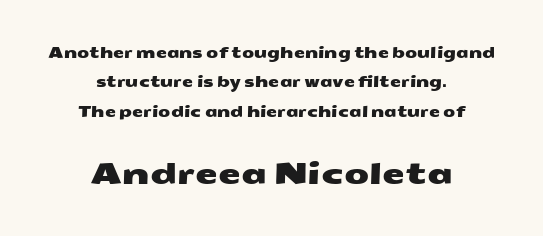
{"serif": "no", "width": "wide", "stroke_contrast": "medium", "x_height": "medium", "monospaced": "no", "underline": "no", "align": "center", "line_spacing": "loose", "line_spacing_ratio": 2.09, "letter_spacing": "normal", "letter_spacing_em": 0.0, "larger_block": "second", "size_ratio": 2.07, "glyph_px": 29}
